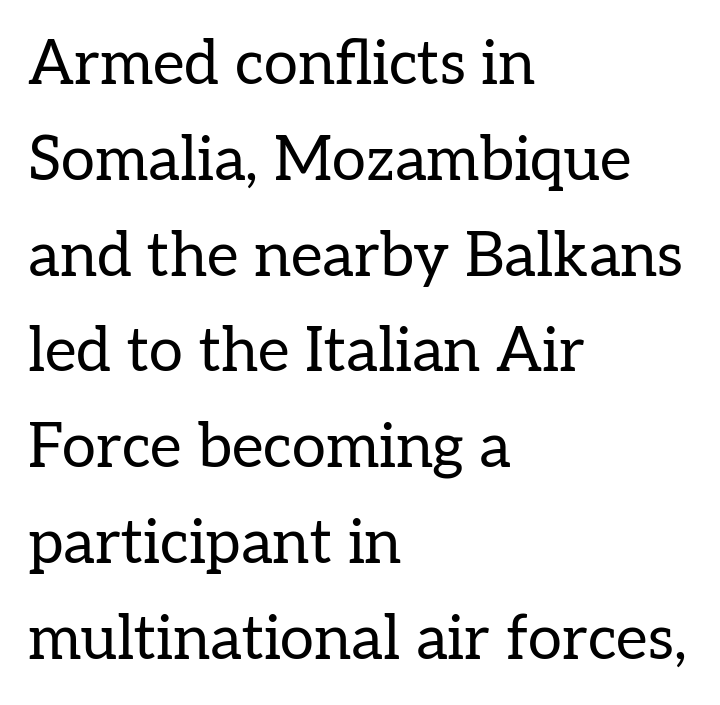
{"serif": "yes", "italic": "no", "bold": "no", "weight": "regular", "width": "normal", "stroke_contrast": "low", "x_height": "medium", "monospaced": "no", "underline": "no", "align": "left", "line_spacing": "normal", "line_spacing_ratio": 1.57, "letter_spacing": "normal", "letter_spacing_em": 0.0, "glyph_px": 61}
